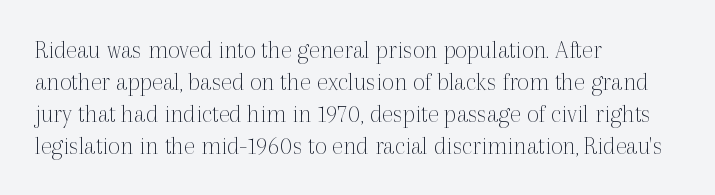
The image shows 26 px text type, upright; set left-aligned, line spacing 1.23x, normal letter spacing, not underlined.
